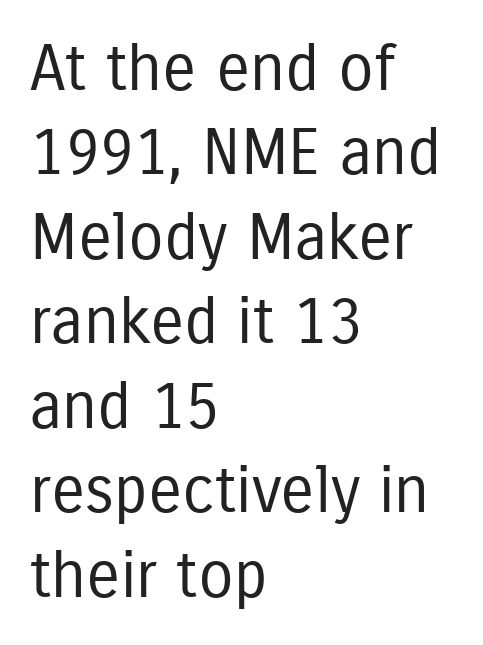
The image shows 64 px regular-weight, condensed sans-serif type, upright; set left-aligned, normal line spacing (1.32x), normal letter spacing, not underlined; low stroke contrast and a medium x-height.
